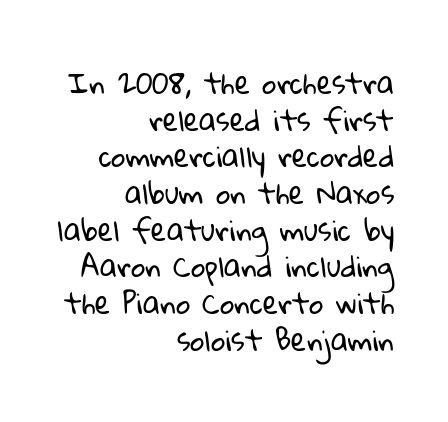
Q: Is the text bold? A: No.
Q: Is the typeface a serif or a sans-serif typeface? A: Sans-serif.
Q: Is the text underlined? A: No.
Q: How is the paragraph aligned? A: Right-aligned.
Q: Is the spacing between letters normal or unusually wide? A: Normal.
Q: Is the spacing between lines tight, normal or loose? A: Normal.
Q: Width (condensed, normal, or wide)? A: Normal.
Q: Stroke contrast? A: Low.
Q: x-height? A: Medium.
Q: Monospaced? A: No.
